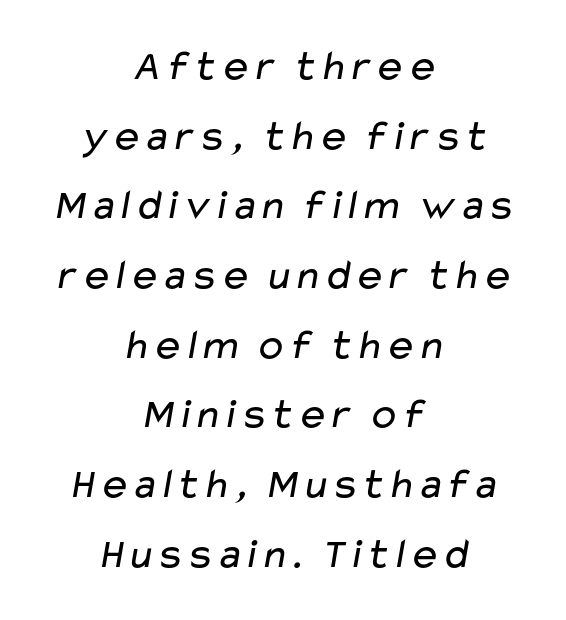
The image shows 43 px regular-weight, wide sans-serif type; set centered, normal line spacing (1.62x), normal letter spacing, not underlined; low stroke contrast and a medium x-height.
